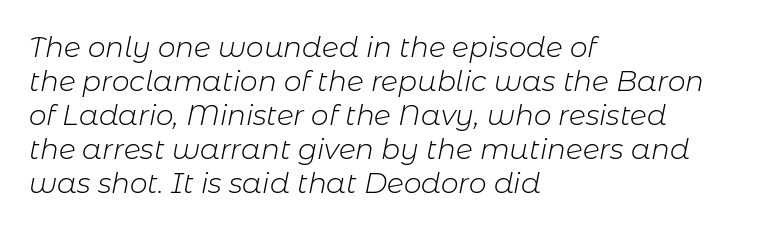
{"italic": "yes", "lean": "right", "slant_degrees": 11, "bold": "no", "weight": "light", "width": "normal", "stroke_contrast": "low", "x_height": "medium", "monospaced": "no", "underline": "no", "align": "left", "line_spacing_ratio": 1.21, "letter_spacing": "normal", "letter_spacing_em": 0.0, "glyph_px": 28}
